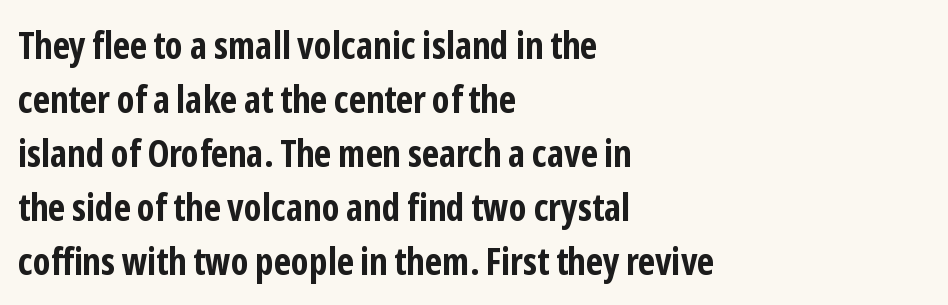
Q: Is the text bold? A: Yes.
Q: Is the text italic (slanted)? A: No, it is upright.
Q: Is the typeface a serif or a sans-serif typeface? A: Sans-serif.
Q: Is the text underlined? A: No.
Q: How is the paragraph aligned? A: Left-aligned.
Q: Is the spacing between letters normal or unusually wide? A: Normal.
Q: Is the spacing between lines tight, normal or loose? A: Normal.
Q: Width (condensed, normal, or wide)? A: Condensed.
Q: Stroke contrast? A: Low.
Q: x-height? A: Medium.
Q: Monospaced? A: No.
